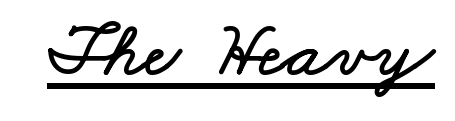
Spacing verdict: proportional, widths tailored to each character. The rendered words wear a rule along their underside. Observe the ordinary spacing: letters are neighbours, not strangers.
